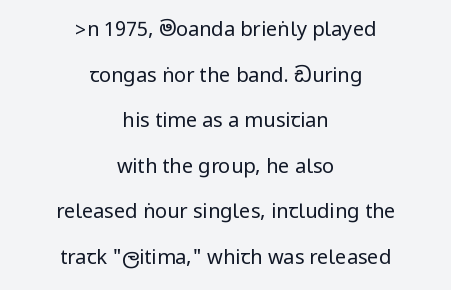
The image shows 20 px text type, upright; set centered, loose line spacing (2.28x), normal letter spacing, not underlined.
